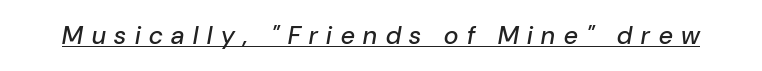
The image shows 25 px text type, italic (leaning right); set unusually wide letter spacing (+0.35 em), underlined.
